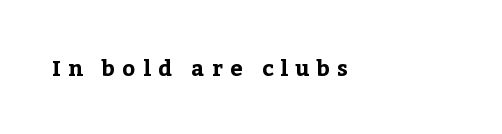
The image shows 22 px bold type, upright; set left-aligned, unusually wide letter spacing (+0.33 em), not underlined.
